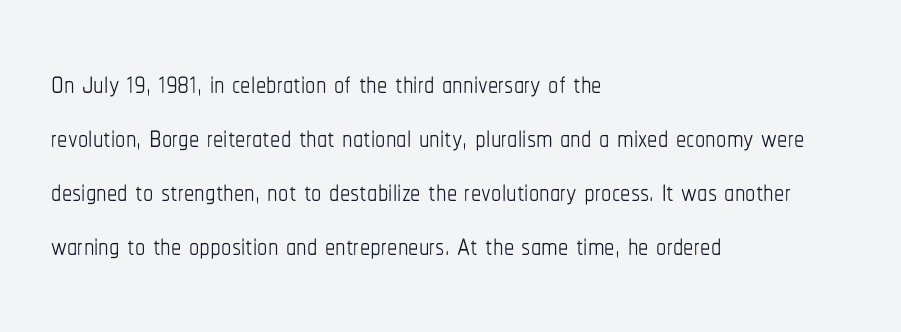
{"italic": "no", "bold": "no", "weight": "thin", "width": "condensed", "stroke_contrast": "low", "x_height": "medium", "monospaced": "no", "underline": "no", "align": "left", "line_spacing": "normal", "line_spacing_ratio": 1.32, "letter_spacing": "normal", "letter_spacing_em": 0.0, "glyph_px": 41}
